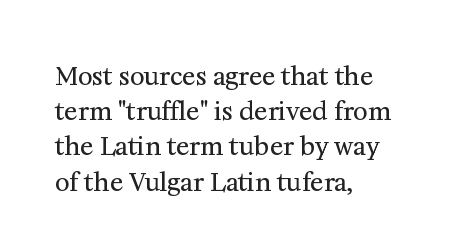
The image shows 25 px text type, upright; set left-aligned, normal line spacing (1.41x), normal letter spacing, not underlined.
